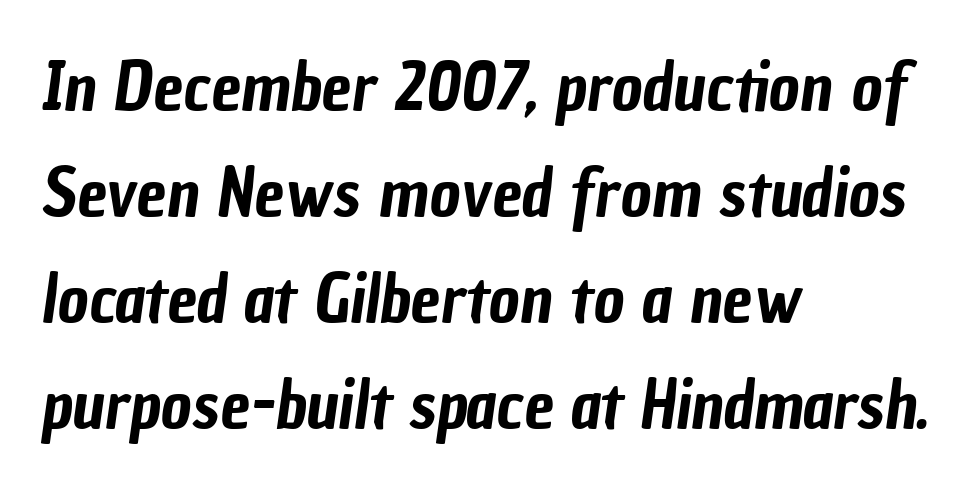
Q: Is the typeface a serif or a sans-serif typeface? A: Sans-serif.
Q: Is the text underlined? A: No.
Q: How is the paragraph aligned? A: Left-aligned.
Q: Is the spacing between letters normal or unusually wide? A: Normal.
Q: Is the spacing between lines tight, normal or loose? A: Normal.
Q: Width (condensed, normal, or wide)? A: Condensed.
Q: Stroke contrast? A: Low.
Q: x-height? A: Medium.
Q: Monospaced? A: No.
